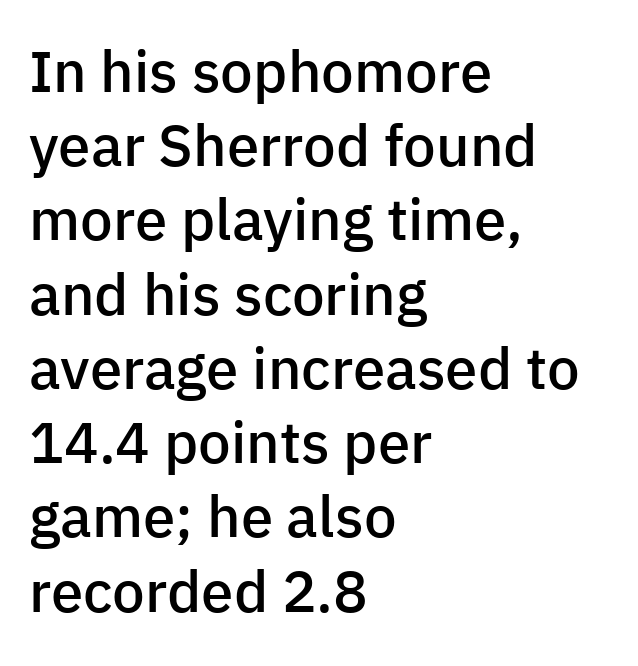
The image shows 58 px semibold sans-serif type, upright; set left-aligned, normal line spacing (1.28x), normal letter spacing, not underlined; low stroke contrast and a medium x-height.
